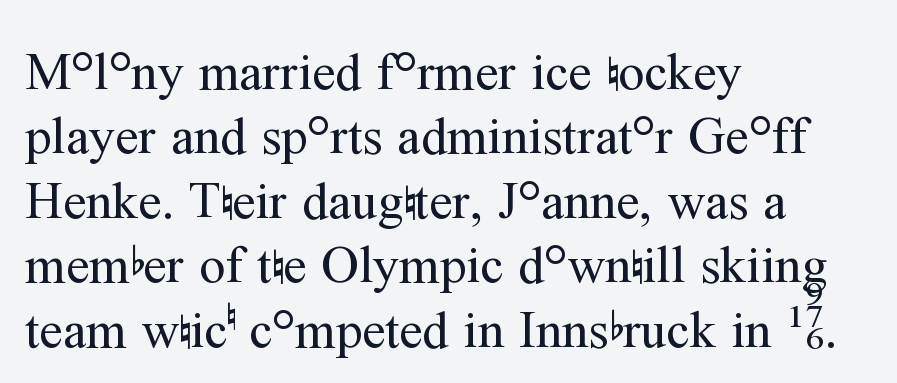
{"serif": "yes", "italic": "no", "bold": "no", "weight": "regular", "width": "normal", "stroke_contrast": "medium", "x_height": "medium", "monospaced": "no", "underline": "no", "align": "left", "line_spacing_ratio": 1.24, "letter_spacing": "normal", "letter_spacing_em": 0.0, "glyph_px": 52}
